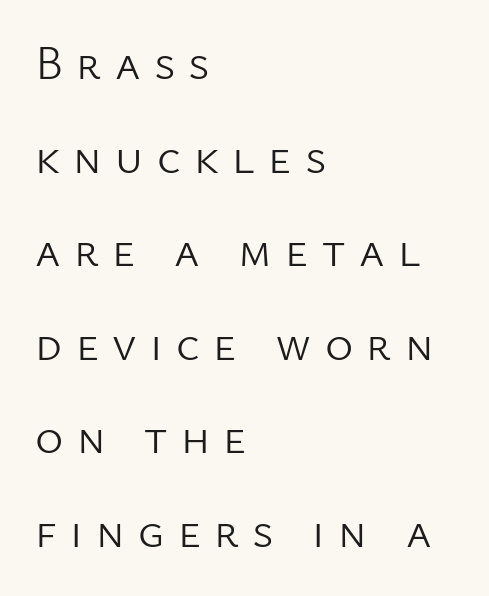
The face looks like a standard text weight, possibly lighter. Widely set lines give the paragraph a tall, airy silhouette. Notice how the passage keeps a crisp vertical edge on the left only. This is roman type, the default non-slanted kind. Underlining? Definitely not there. The typeface chosen for these lines omits serifs.
